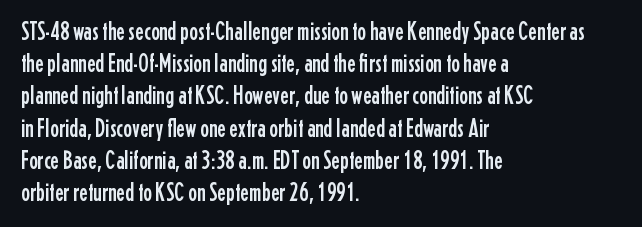
{"italic": "no", "underline": "no", "align": "left", "line_spacing_ratio": 1.24, "letter_spacing": "normal", "letter_spacing_em": 0.0, "glyph_px": 26}
